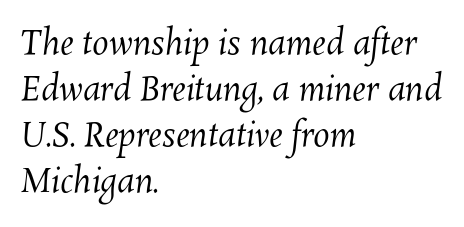
Q: Is the text bold? A: No.
Q: Is the text underlined? A: No.
Q: How is the paragraph aligned? A: Left-aligned.
Q: Is the spacing between letters normal or unusually wide? A: Normal.
Q: Is the spacing between lines tight, normal or loose? A: Normal.
Q: Width (condensed, normal, or wide)? A: Normal.
Q: Stroke contrast? A: Medium.
Q: x-height? A: Medium.
Q: Monospaced? A: No.
